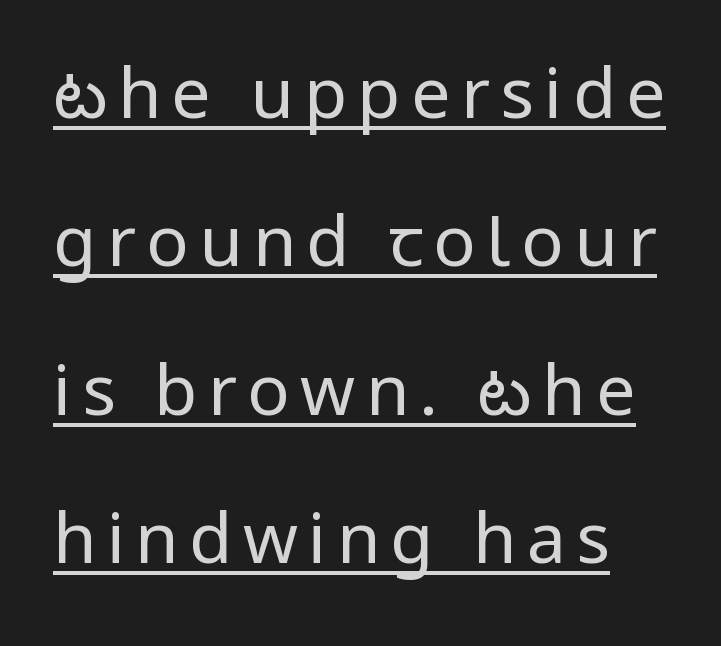
The image shows 70 px regular-weight sans-serif type, upright; set loose line spacing (2.12x), underlined; low stroke contrast and a medium x-height.
